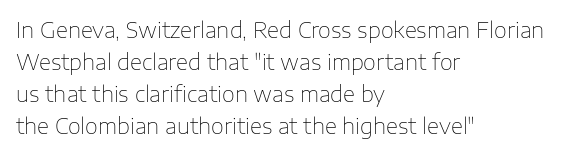
{"italic": "no", "bold": "no", "underline": "no", "align": "left", "line_spacing": "normal", "line_spacing_ratio": 1.52, "letter_spacing": "normal", "letter_spacing_em": 0.0, "glyph_px": 21}
